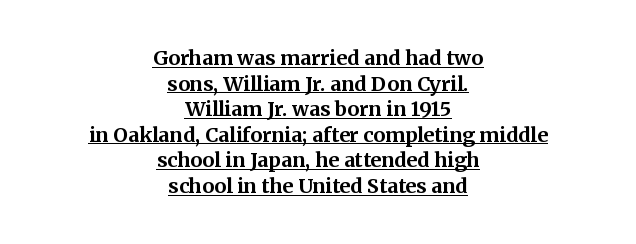
Q: Is the text bold? A: Yes.
Q: Is the text italic (slanted)? A: No, it is upright.
Q: Is the text underlined? A: Yes.
Q: How is the paragraph aligned? A: Centered.
Q: Is the spacing between letters normal or unusually wide? A: Normal.
Q: Is the spacing between lines tight, normal or loose? A: Normal.
